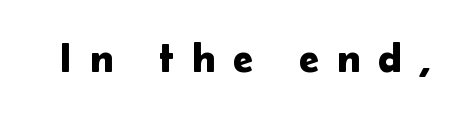
This rendering features lettering with no underline. Nope, not italic — everything's standing straight. Nothing sits at the stroke ends, so this counts as sans-serif. The letterforms stand isolated, each surrounded by extra space. These lines are rendered in a variable-pitch font.
